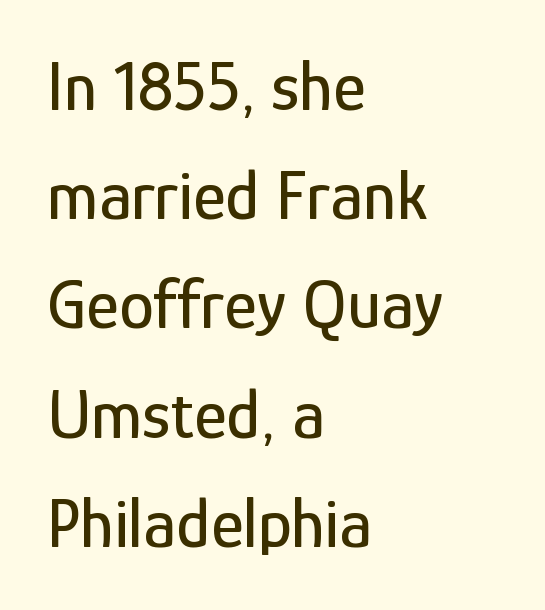
You can tell from the bare stems that sans-serif type was used. Does the lettering tilt? It doesn't — this is upright. These lines are set flush left with a ragged right edge. The gaps between neighbouring characters are ordinary and unremarkable. Check the space under the baseline: it is left empty.
